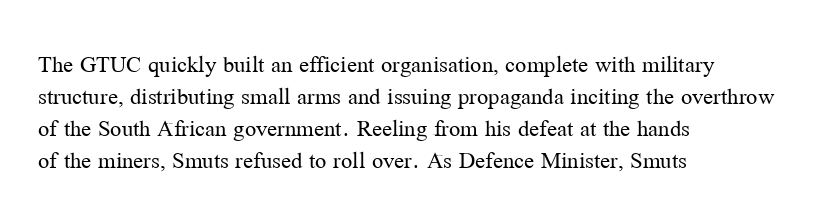
Q: Is the text bold? A: No.
Q: Is the text italic (slanted)? A: No, it is upright.
Q: Is the text underlined? A: No.
Q: How is the paragraph aligned? A: Left-aligned.
Q: Is the spacing between letters normal or unusually wide? A: Normal.
Q: Is the spacing between lines tight, normal or loose? A: Normal.
